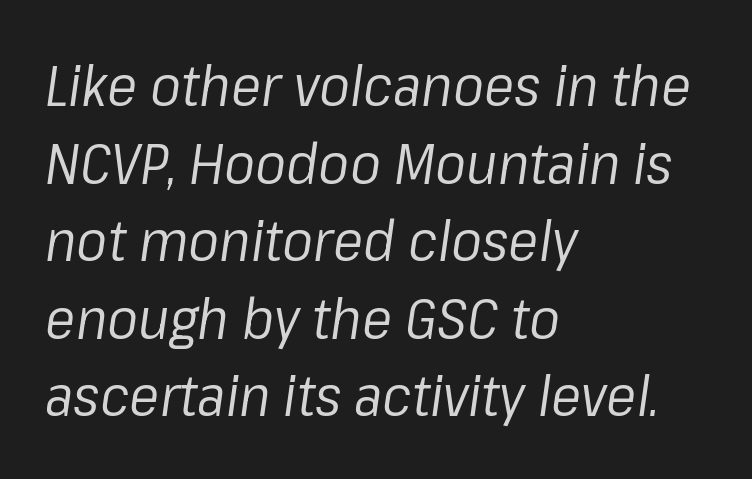
Q: Is the text bold? A: No.
Q: Is the text italic (slanted)? A: Yes, it leans right by about 8 degrees.
Q: Is the text underlined? A: No.
Q: How is the paragraph aligned? A: Left-aligned.
Q: Is the spacing between letters normal or unusually wide? A: Normal.
Q: Is the spacing between lines tight, normal or loose? A: Normal.
Q: Width (condensed, normal, or wide)? A: Normal.
Q: Stroke contrast? A: Low.
Q: x-height? A: Medium.
Q: Monospaced? A: No.
